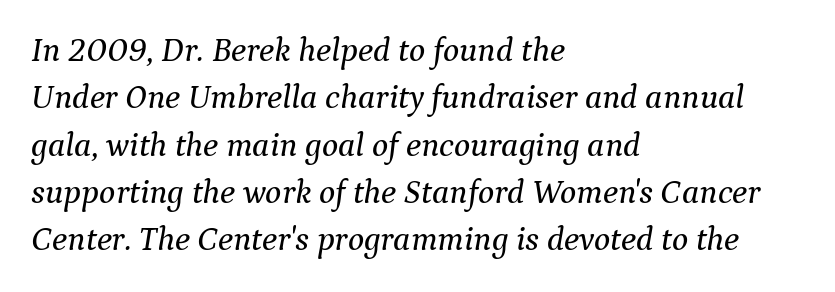
{"serif": "yes", "italic": "yes", "lean": "right", "slant_degrees": 9, "width": "normal", "stroke_contrast": "medium", "x_height": "medium", "monospaced": "no", "underline": "no", "align": "left", "line_spacing": "normal", "line_spacing_ratio": 1.39, "letter_spacing": "normal", "letter_spacing_em": 0.0, "glyph_px": 34}
